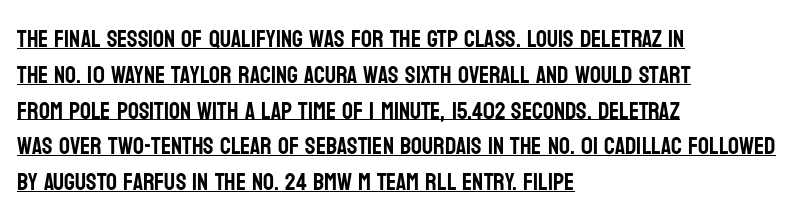
{"italic": "no", "underline": "yes", "align": "left", "line_spacing": "normal", "line_spacing_ratio": 1.49, "letter_spacing": "normal", "letter_spacing_em": 0.0, "glyph_px": 24}
